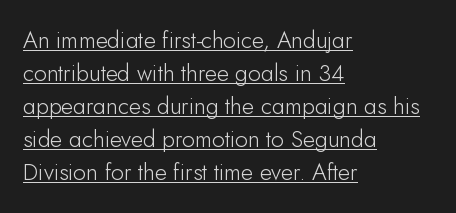
The image shows 23 px text type, upright; set left-aligned, normal line spacing (1.44x), normal letter spacing, underlined.
